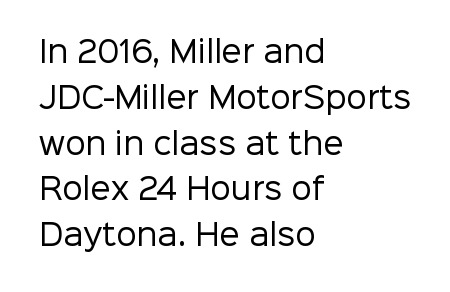
Q: Is the text bold? A: No.
Q: Is the text italic (slanted)? A: No, it is upright.
Q: Is the typeface a serif or a sans-serif typeface? A: Sans-serif.
Q: Is the text underlined? A: No.
Q: How is the paragraph aligned? A: Left-aligned.
Q: Is the spacing between letters normal or unusually wide? A: Normal.
Q: Is the spacing between lines tight, normal or loose? A: Normal.
Q: Width (condensed, normal, or wide)? A: Normal.
Q: Stroke contrast? A: Low.
Q: x-height? A: Medium.
Q: Monospaced? A: No.
